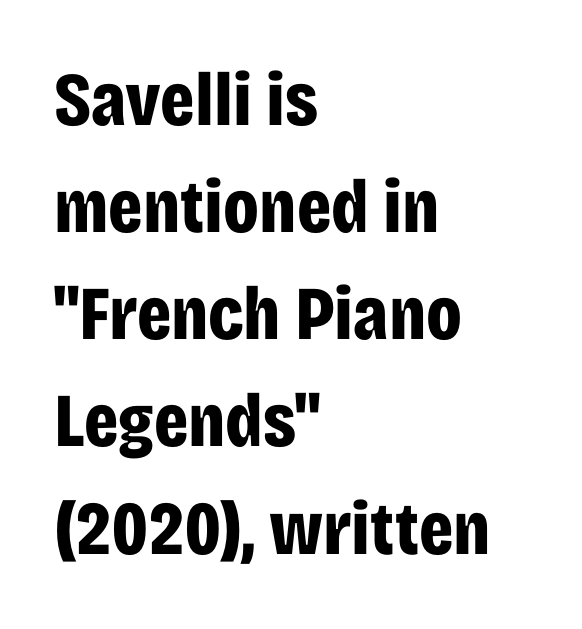
{"serif": "no", "italic": "no", "bold": "yes", "weight": "bold", "width": "condensed", "stroke_contrast": "low", "x_height": "large", "monospaced": "no", "underline": "no", "align": "left", "line_spacing": "normal", "line_spacing_ratio": 1.41, "letter_spacing": "normal", "letter_spacing_em": 0.0, "glyph_px": 76}
